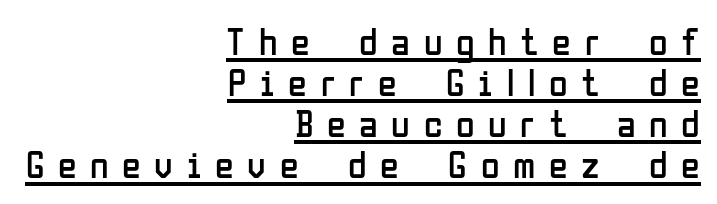
{"serif": "no", "italic": "no", "bold": "no", "weight": "regular", "width": "condensed", "stroke_contrast": "low", "x_height": "medium", "monospaced": "no", "underline": "yes", "align": "right", "line_spacing": "tight", "line_spacing_ratio": 1.08, "letter_spacing": "wide", "letter_spacing_em": 0.36, "glyph_px": 38}
